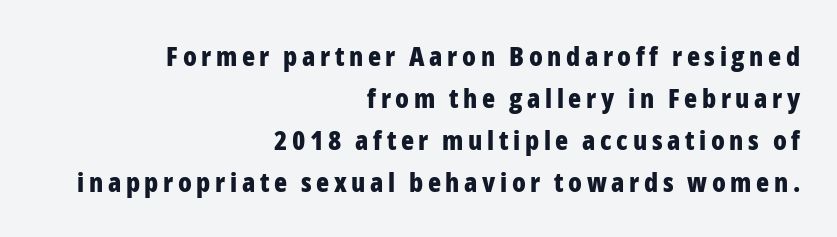
Q: Is the text bold? A: Yes.
Q: Is the text italic (slanted)? A: No, it is upright.
Q: Is the text underlined? A: No.
Q: How is the paragraph aligned? A: Right-aligned.
Q: Is the spacing between lines tight, normal or loose? A: Normal.
